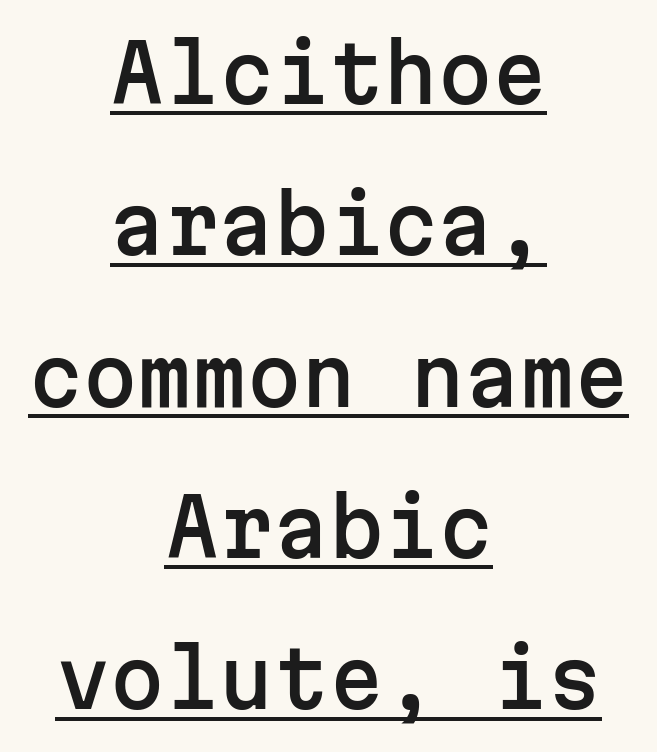
{"serif": "no", "italic": "no", "width": "normal", "stroke_contrast": "low", "x_height": "medium", "monospaced": "yes", "underline": "yes", "align": "center", "line_spacing": "loose", "line_spacing_ratio": 1.94, "letter_spacing": "normal", "letter_spacing_em": 0.0, "glyph_px": 78}
